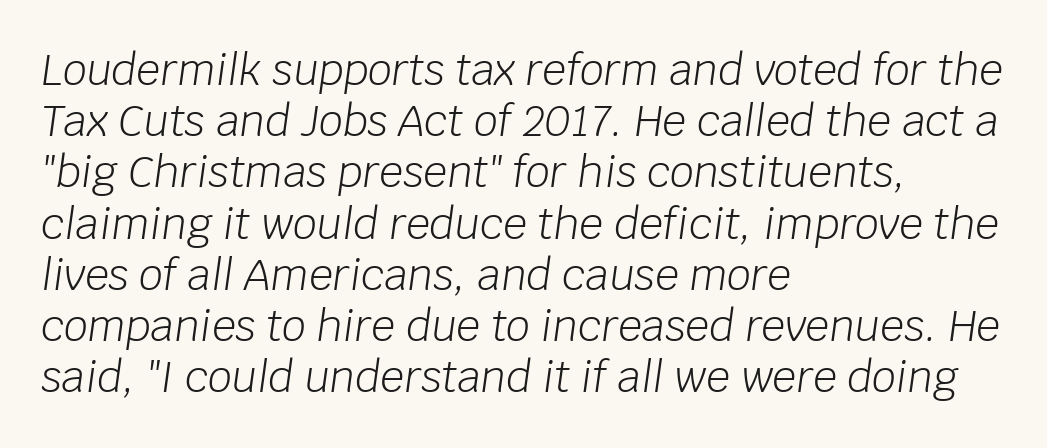
Q: Is the text bold? A: No.
Q: Is the text italic (slanted)? A: Yes, it leans right by about 8 degrees.
Q: Is the text underlined? A: No.
Q: How is the paragraph aligned? A: Left-aligned.
Q: Is the spacing between letters normal or unusually wide? A: Normal.
Q: Width (condensed, normal, or wide)? A: Normal.
Q: Stroke contrast? A: Low.
Q: x-height? A: Large.
Q: Monospaced? A: No.
